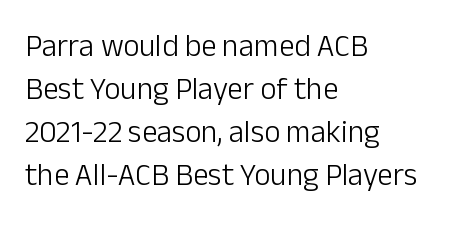
{"serif": "no", "italic": "no", "bold": "no", "weight": "light", "width": "normal", "stroke_contrast": "low", "x_height": "medium", "monospaced": "no", "underline": "no", "align": "left", "line_spacing": "normal", "line_spacing_ratio": 1.39, "letter_spacing": "normal", "letter_spacing_em": 0.0, "glyph_px": 31}
